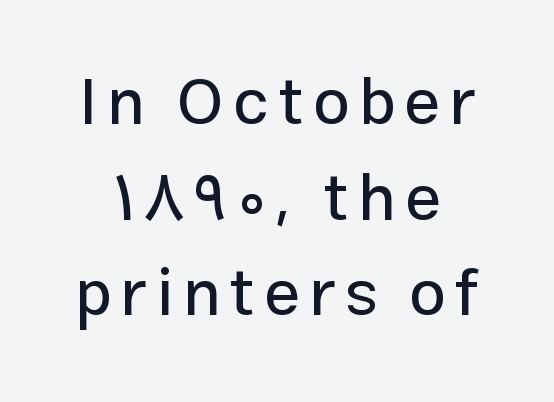
Q: Is the text italic (slanted)? A: No, it is upright.
Q: Is the typeface a serif or a sans-serif typeface? A: Sans-serif.
Q: Is the text underlined? A: No.
Q: Is the spacing between lines tight, normal or loose? A: Normal.
Q: Width (condensed, normal, or wide)? A: Normal.
Q: Stroke contrast? A: Low.
Q: x-height? A: Medium.
Q: Monospaced? A: No.
